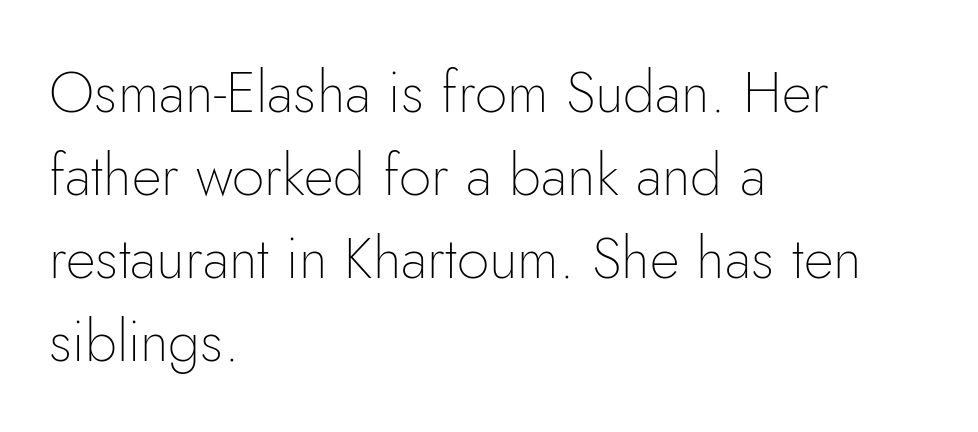
The image shows 58 px thin sans-serif type, upright; set left-aligned, normal line spacing (1.43x), normal letter spacing, not underlined; low stroke contrast and a small x-height.
